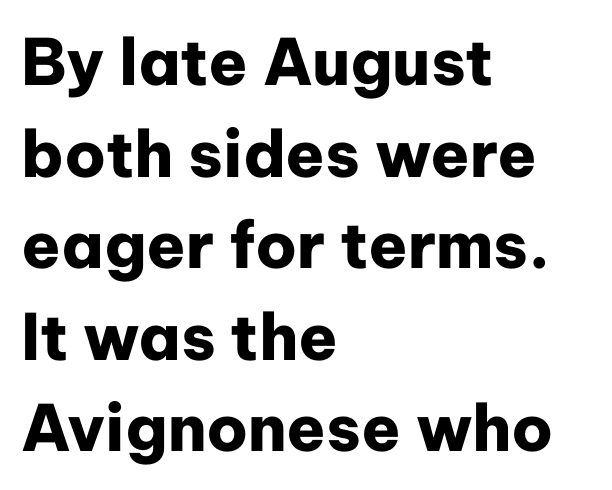
The image shows 64 px heavy sans-serif type, upright; set left-aligned, normal line spacing (1.43x), normal letter spacing, not underlined; low stroke contrast and a medium x-height.
